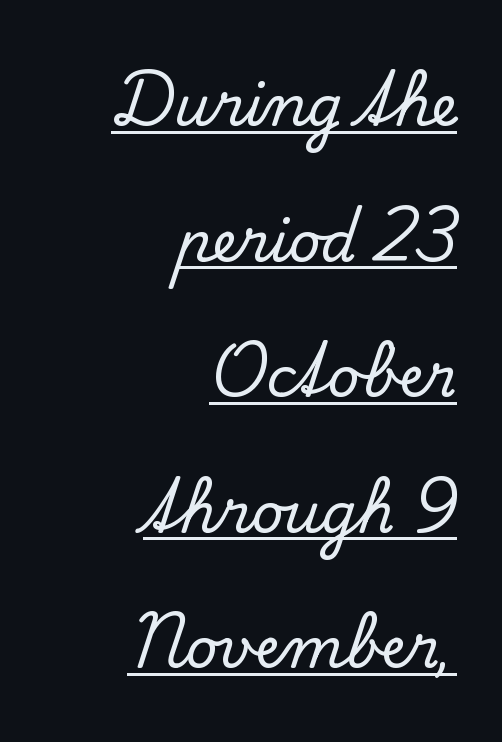
Caption: lettering with a line underneath. There is no visible air inserted between adjacent glyphs. Classification — serif.
